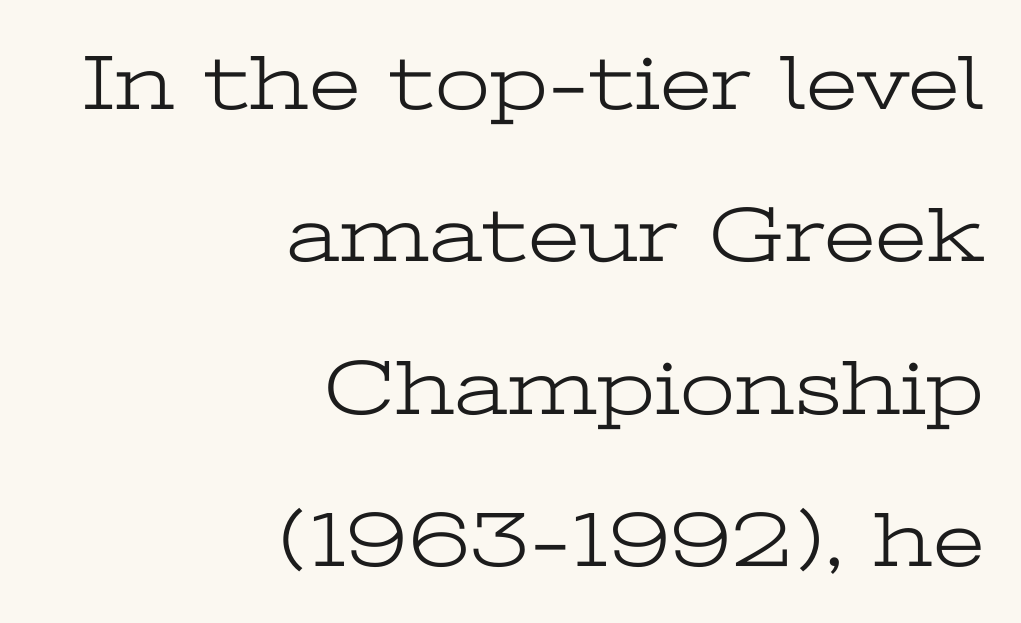
The image shows 79 px light, wide serif type, upright; set right-aligned, loose line spacing (1.93x), normal letter spacing, not underlined; low stroke contrast and a medium x-height.
